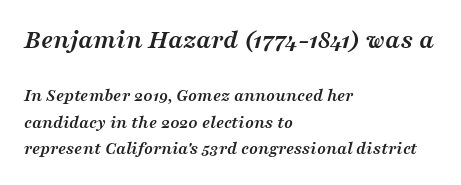
The space between consecutive lines is moderate. Notice how the stems are inclined rather than vertical — that's the hallmark of italics. Each glyph is drawn with heavy, bold strokes. Caption: upper text group enlarged, lower text group reduced.
